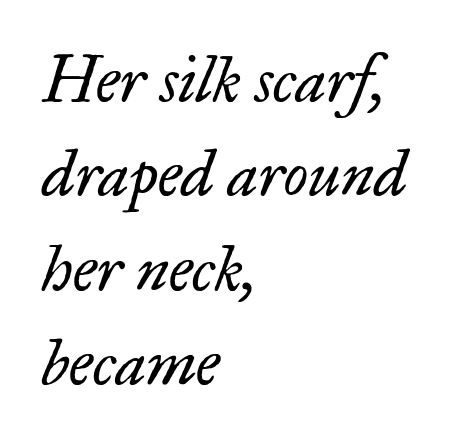
The image shows 63 px regular-weight serif type, italic (leaning right); set left-aligned, normal line spacing (1.5x), normal letter spacing, not underlined; low stroke contrast and a small x-height.
